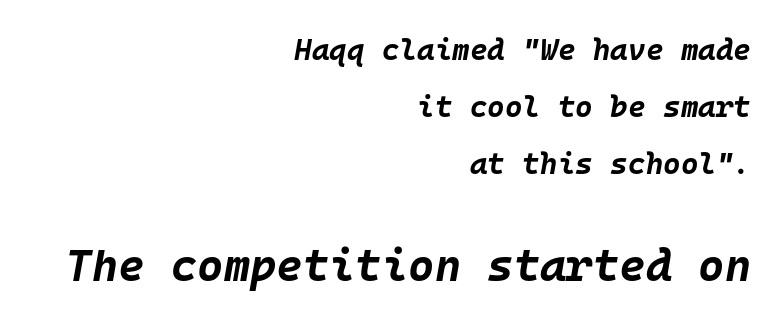
Each letter, wide or thin by design, is forced into the same width here. This rendering uses right alignment, leaving the left contour irregular. Caption: standard tracking, unaltered. Heavy-handed strokes throughout: this text is bold.
